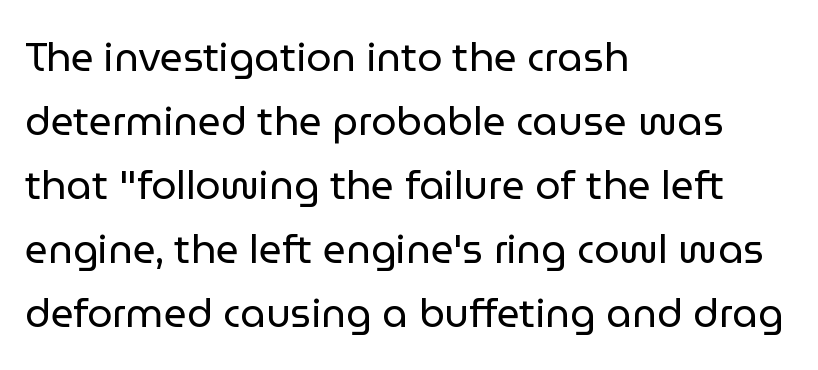
Proportional: the letters do not fall into vertical columns. Quick note: not italic, upright. Counters stay open thanks to moderate or lighter strokes. The rag falls on the right side of this text block. The horizontal fit of the characters is conventional and even. The space directly below the letters is spotless.
